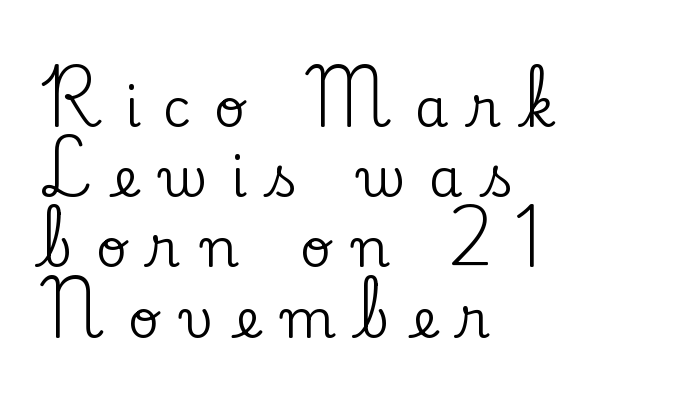
The image shows 54 px serif type, upright; set left-aligned, normal line spacing (1.3x), unusually wide letter spacing (+0.41 em), not underlined; low stroke contrast and a small x-height.
